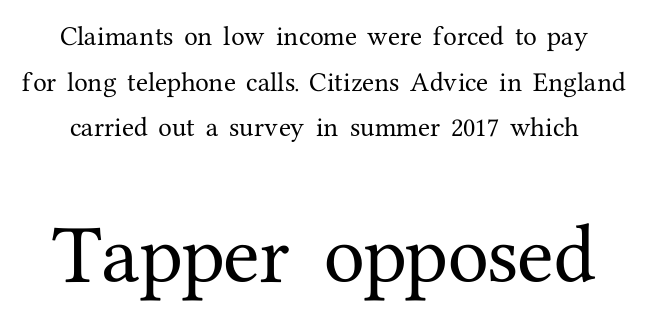
Q: Is the text italic (slanted)? A: No, it is upright.
Q: Is the typeface a serif or a sans-serif typeface? A: Serif.
Q: Is the text underlined? A: No.
Q: Is the spacing between letters normal or unusually wide? A: Normal.
Q: Is the spacing between lines tight, normal or loose? A: Loose.
Q: Which block of text is set in a larger size, the first (top) or the second (bottom)? A: The second (bottom) one.
Q: Width (condensed, normal, or wide)? A: Normal.
Q: Stroke contrast? A: Medium.
Q: x-height? A: Medium.
Q: Monospaced? A: No.
